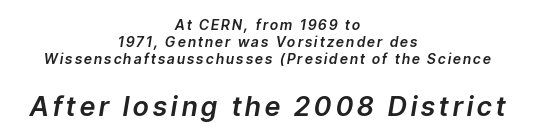
{"italic": "yes", "lean": "right", "slant_degrees": 9, "underline": "no", "align": "center", "line_spacing_ratio": 1.23, "larger_block": "second", "size_ratio": 1.93, "glyph_px": 27}
